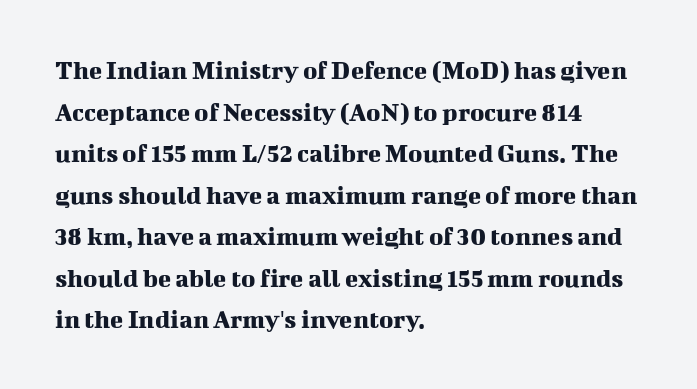
A typesetter would call this zero additional tracking. Line beginnings align vertically; line endings do not. The leading is moderate, giving the passage an even texture. No italicization has been applied; the sample stays upright. This rendering features lettering with no underline.
